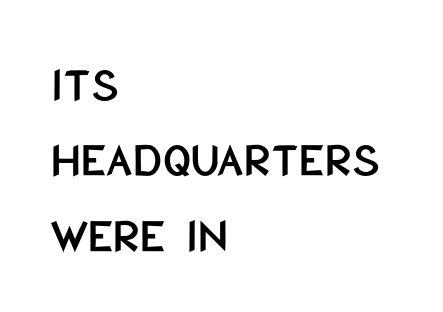
Q: Is the text italic (slanted)? A: No, it is upright.
Q: Is the typeface a serif or a sans-serif typeface? A: Sans-serif.
Q: Is the text underlined? A: No.
Q: How is the paragraph aligned? A: Left-aligned.
Q: Is the spacing between letters normal or unusually wide? A: Normal.
Q: Is the spacing between lines tight, normal or loose? A: Normal.
Q: Width (condensed, normal, or wide)? A: Condensed.
Q: Stroke contrast? A: Low.
Q: x-height? A: Large.
Q: Monospaced? A: No.
